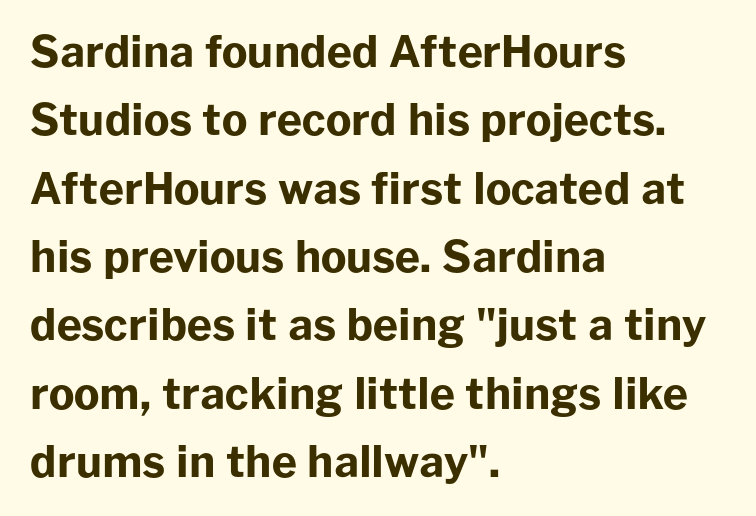
{"serif": "no", "italic": "no", "bold": "yes", "weight": "bold", "width": "normal", "stroke_contrast": "low", "x_height": "medium", "monospaced": "no", "underline": "no", "align": "left", "line_spacing": "normal", "line_spacing_ratio": 1.59, "letter_spacing": "normal", "letter_spacing_em": 0.0, "glyph_px": 43}
